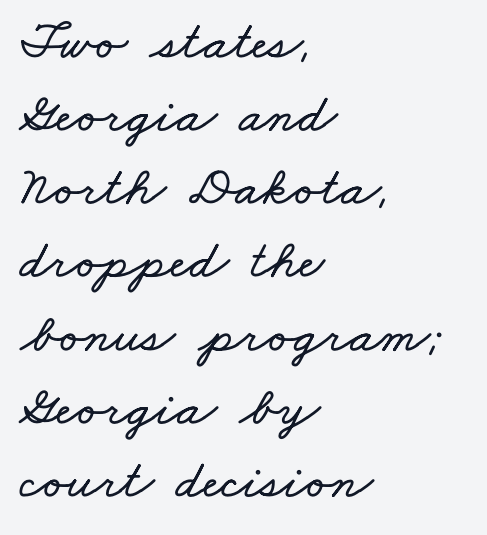
Q: Is the text underlined? A: No.
Q: How is the paragraph aligned? A: Left-aligned.
Q: Is the spacing between letters normal or unusually wide? A: Normal.
Q: Is the spacing between lines tight, normal or loose? A: Normal.
Q: Width (condensed, normal, or wide)? A: Wide.
Q: Stroke contrast? A: Low.
Q: x-height? A: Small.
Q: Monospaced? A: No.
